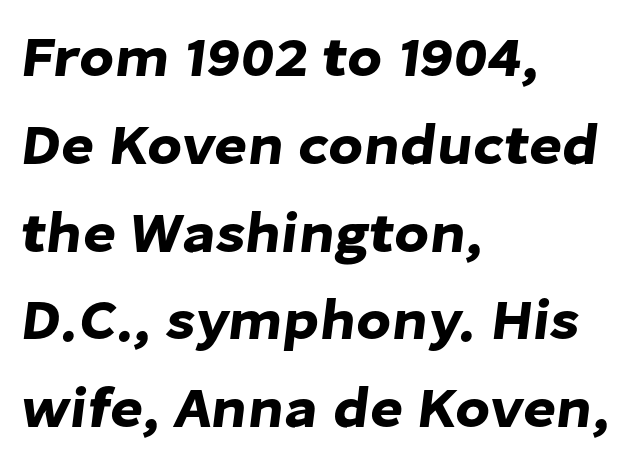
The image shows 57 px sans-serif type; set left-aligned, normal line spacing (1.54x), normal letter spacing, not underlined; low stroke contrast and a medium x-height.
